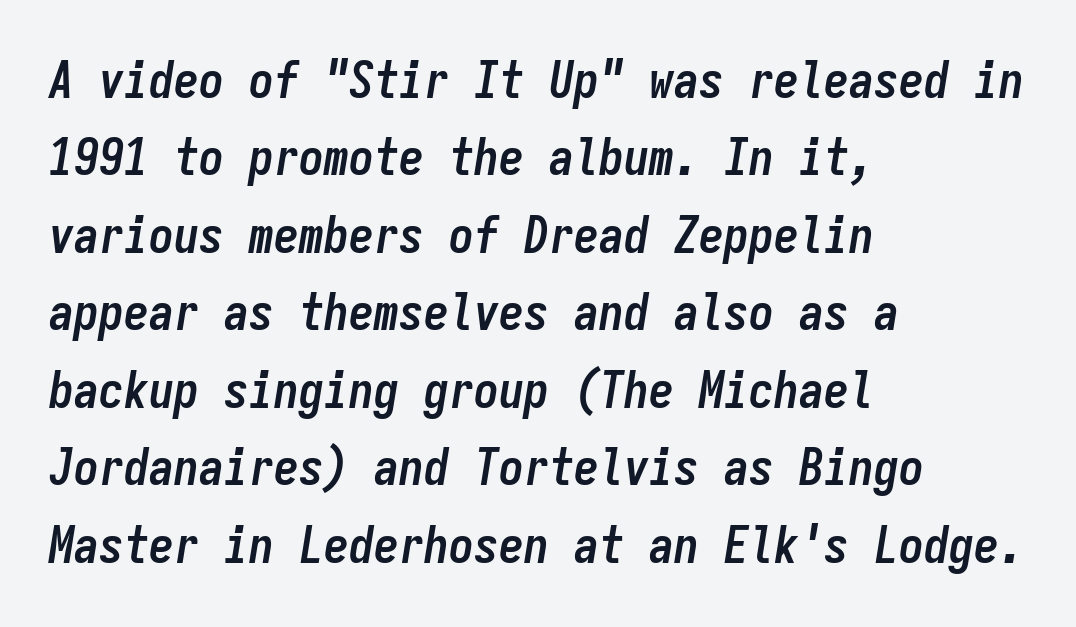
The text carries the slant typical of an italic or oblique font. Rows of type keep a routine distance in the vertical direction. Each glyph is drawn with heavy, bold strokes. Monospaced: the letters line up in strict vertical columns. Lines of text with bare space underneath.
